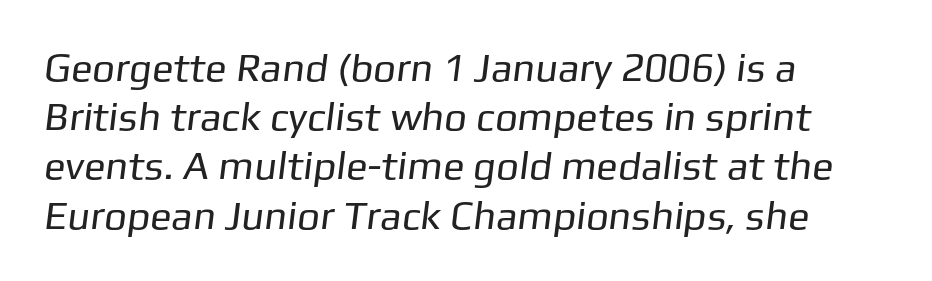
{"serif": "no", "bold": "no", "weight": "regular", "width": "normal", "stroke_contrast": "low", "x_height": "medium", "monospaced": "no", "underline": "no", "align": "left", "line_spacing_ratio": 1.23, "letter_spacing": "normal", "letter_spacing_em": 0.0, "glyph_px": 40}
